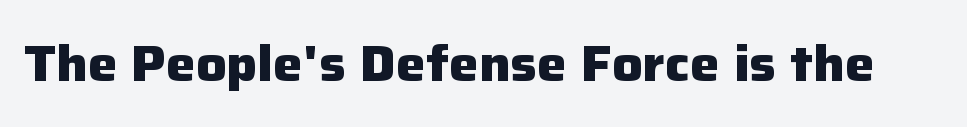
When letters stand straight like this, we call the style roman or upright. The line texture is even and compact thanks to regular tracking. Caption: bold face, heavy strokes. Each letter keeps its own natural width here, so spacing adapts to shape.
